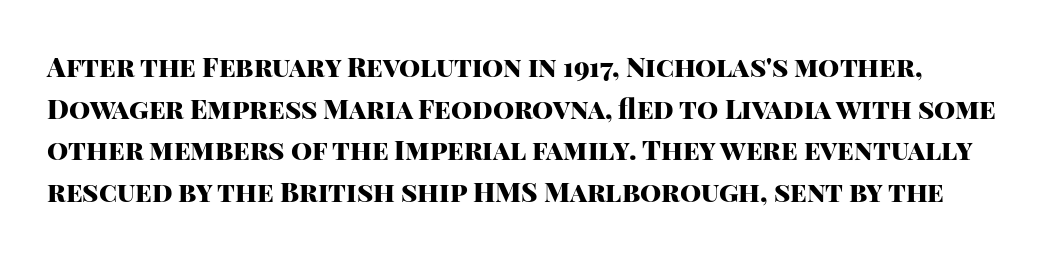
{"italic": "no", "bold": "yes", "underline": "no", "line_spacing": "normal", "line_spacing_ratio": 1.54, "letter_spacing": "normal", "letter_spacing_em": 0.0, "glyph_px": 27}
